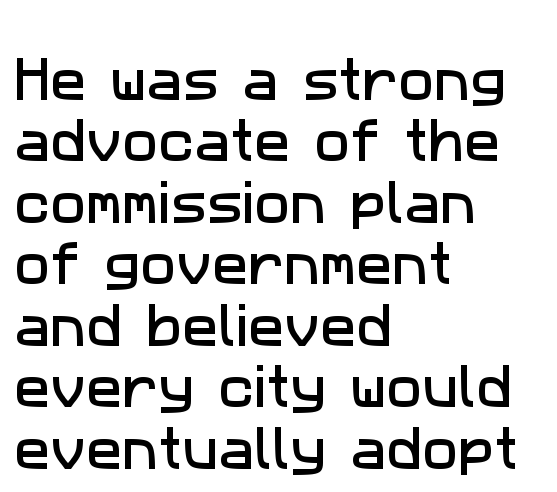
Q: Is the typeface a serif or a sans-serif typeface? A: Sans-serif.
Q: Is the text underlined? A: No.
Q: How is the paragraph aligned? A: Left-aligned.
Q: Is the spacing between letters normal or unusually wide? A: Normal.
Q: Is the spacing between lines tight, normal or loose? A: Normal.
Q: Width (condensed, normal, or wide)? A: Normal.
Q: Stroke contrast? A: Low.
Q: x-height? A: Medium.
Q: Monospaced? A: No.
